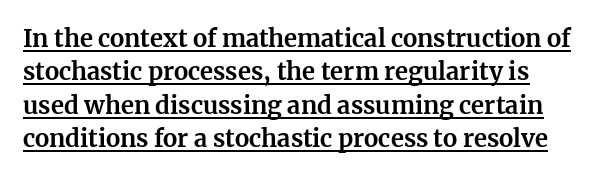
Q: Is the text bold? A: Yes.
Q: Is the text italic (slanted)? A: No, it is upright.
Q: Is the text underlined? A: Yes.
Q: Is the spacing between letters normal or unusually wide? A: Normal.
Q: Is the spacing between lines tight, normal or loose? A: Normal.
